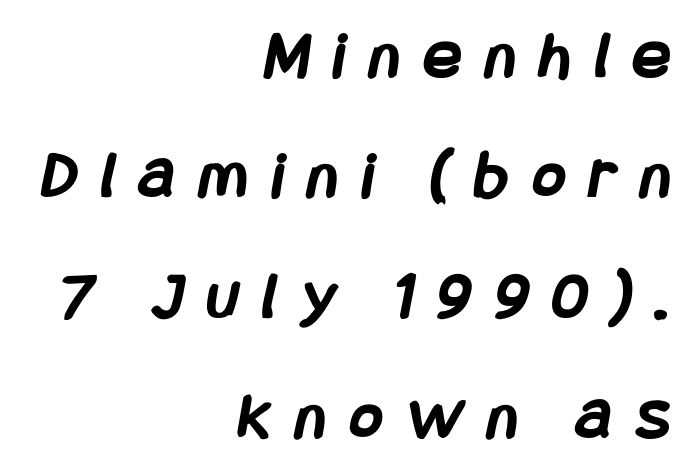
The image shows 70 px semibold, condensed sans-serif type; set right-aligned, line spacing 1.72x, unusually wide letter spacing (+0.35 em), not underlined; low stroke contrast and a large x-height.
